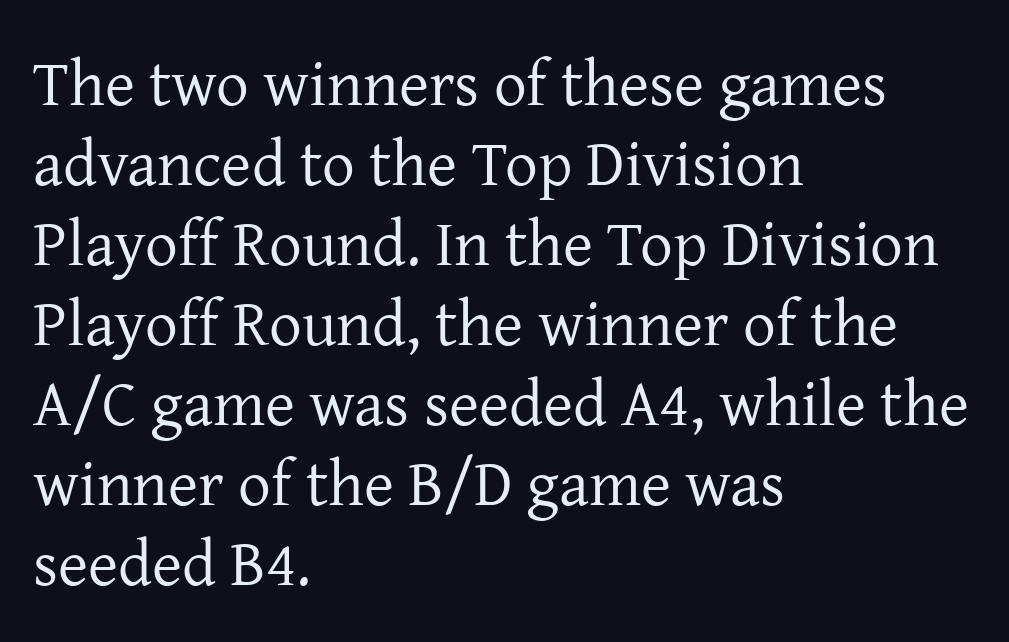
{"serif": "yes", "italic": "no", "bold": "no", "weight": "regular", "width": "normal", "stroke_contrast": "low", "x_height": "medium", "monospaced": "no", "underline": "no", "align": "left", "line_spacing_ratio": 1.23, "letter_spacing": "normal", "letter_spacing_em": 0.0, "glyph_px": 65}
